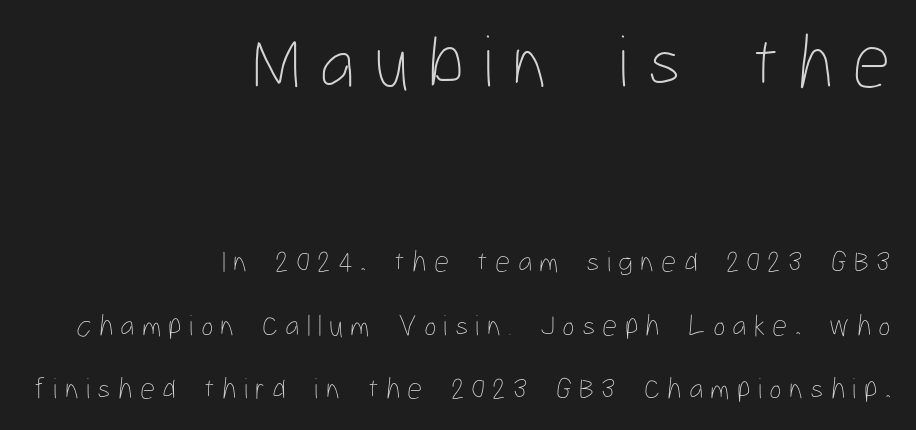
The face used here is rendered with a markedly widened letterfit. Vertically, the passage feels expansive, rows floating well apart. The letters stand straight up with perfectly vertical stems. Type without underlining. Varying glyph widths throughout — classic text-font behaviour.
